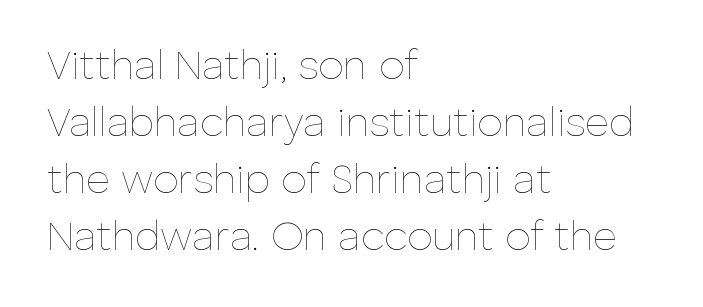
{"italic": "no", "bold": "no", "weight": "thin", "width": "normal", "stroke_contrast": "low", "x_height": "medium", "monospaced": "no", "underline": "no", "align": "left", "line_spacing": "normal", "line_spacing_ratio": 1.39, "letter_spacing": "normal", "letter_spacing_em": 0.0, "glyph_px": 41}
